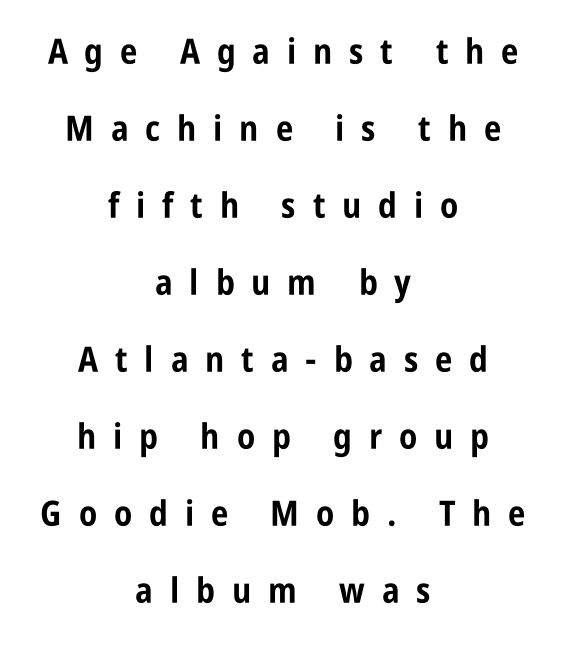
Q: Is the text bold? A: Yes.
Q: Is the text italic (slanted)? A: No, it is upright.
Q: Is the typeface a serif or a sans-serif typeface? A: Sans-serif.
Q: Is the text underlined? A: No.
Q: How is the paragraph aligned? A: Centered.
Q: Is the spacing between letters normal or unusually wide? A: Unusually wide.
Q: Is the spacing between lines tight, normal or loose? A: Loose.
Q: Width (condensed, normal, or wide)? A: Condensed.
Q: Stroke contrast? A: Low.
Q: x-height? A: Large.
Q: Monospaced? A: No.
